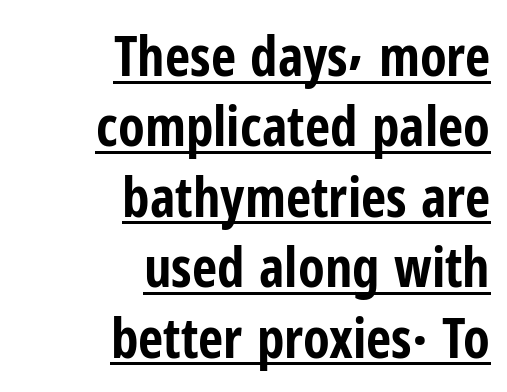
Q: Is the text bold? A: Yes.
Q: Is the text italic (slanted)? A: No, it is upright.
Q: Is the typeface a serif or a sans-serif typeface? A: Sans-serif.
Q: Is the text underlined? A: Yes.
Q: How is the paragraph aligned? A: Right-aligned.
Q: Is the spacing between letters normal or unusually wide? A: Normal.
Q: Is the spacing between lines tight, normal or loose? A: Normal.
Q: Width (condensed, normal, or wide)? A: Condensed.
Q: Stroke contrast? A: Low.
Q: x-height? A: Medium.
Q: Monospaced? A: No.
